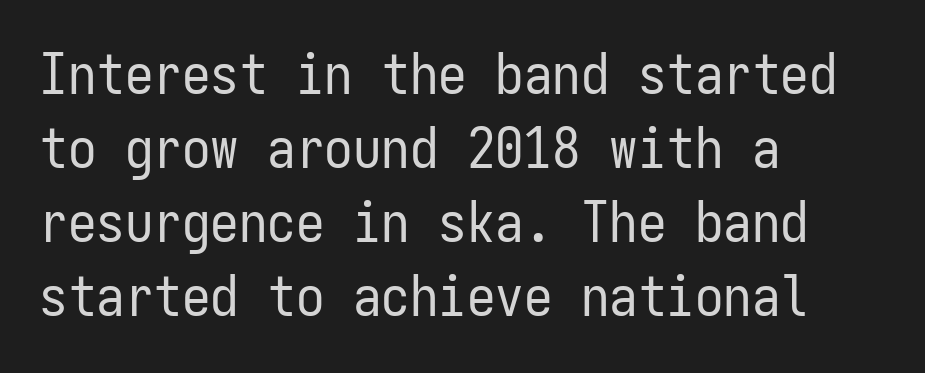
The image shows 57 px regular-weight, condensed sans-serif type, upright, monospaced; set left-aligned, normal line spacing (1.3x), normal letter spacing, not underlined; low stroke contrast and a medium x-height.
